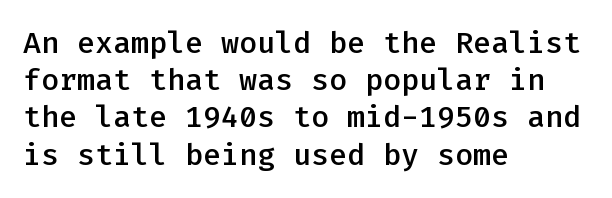
{"serif": "no", "italic": "no", "bold": "semi", "weight": "semibold", "width": "normal", "stroke_contrast": "low", "x_height": "medium", "monospaced": "yes", "underline": "no", "align": "left", "line_spacing_ratio": 1.24, "letter_spacing": "normal", "letter_spacing_em": 0.0, "glyph_px": 30}
